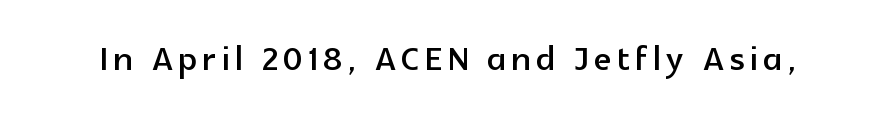
Q: Is the text italic (slanted)? A: No, it is upright.
Q: Is the typeface a serif or a sans-serif typeface? A: Sans-serif.
Q: Is the text underlined? A: No.
Q: Width (condensed, normal, or wide)? A: Normal.
Q: x-height? A: Medium.
Q: Monospaced? A: No.
